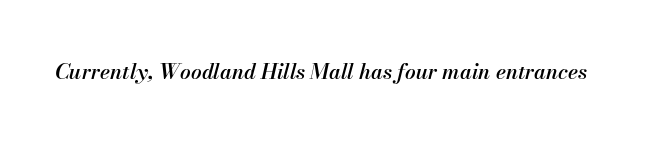
Stems and bowls a touch heavier than normal — semibold. Nobody drew a line under any word here. The axis of the letterforms is tilted away from vertical. Default kerning and tracking; the words read as compact shapes.
